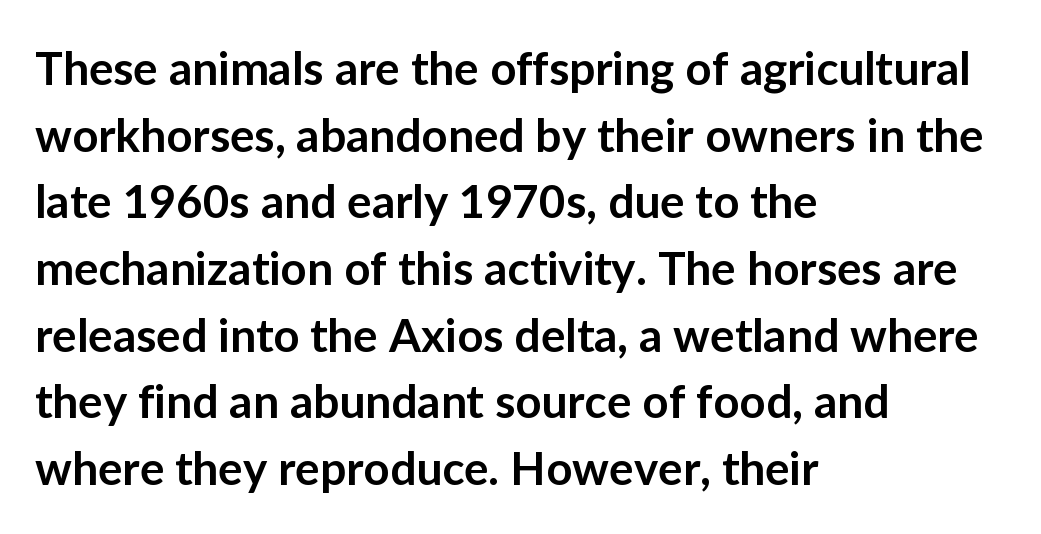
{"serif": "no", "italic": "no", "bold": "semi", "weight": "semibold", "width": "normal", "stroke_contrast": "low", "x_height": "medium", "monospaced": "no", "underline": "no", "align": "left", "line_spacing": "normal", "line_spacing_ratio": 1.45, "letter_spacing": "normal", "letter_spacing_em": 0.0, "glyph_px": 46}
